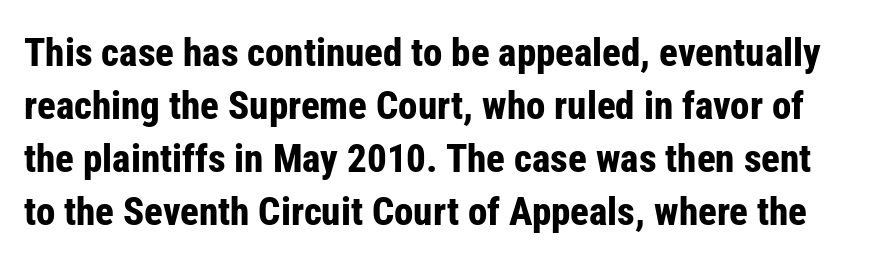
{"serif": "no", "italic": "no", "bold": "yes", "weight": "bold", "width": "condensed", "stroke_contrast": "low", "x_height": "medium", "monospaced": "no", "underline": "no", "line_spacing": "normal", "line_spacing_ratio": 1.36, "letter_spacing": "normal", "letter_spacing_em": 0.0, "glyph_px": 39}
